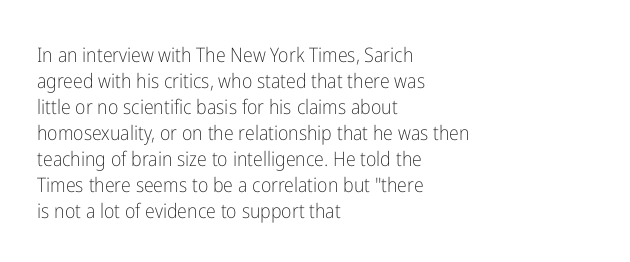
{"italic": "no", "bold": "no", "underline": "no", "align": "left", "line_spacing": "normal", "line_spacing_ratio": 1.3, "letter_spacing": "normal", "letter_spacing_em": 0.0, "glyph_px": 20}
